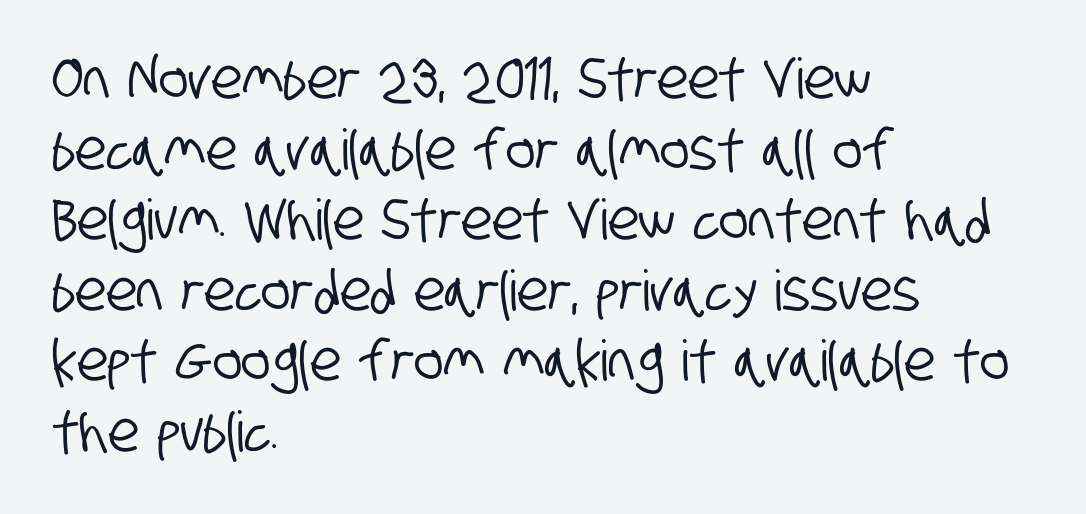
Q: Is the typeface a serif or a sans-serif typeface? A: Sans-serif.
Q: Is the text underlined? A: No.
Q: How is the paragraph aligned? A: Left-aligned.
Q: Is the spacing between letters normal or unusually wide? A: Normal.
Q: Is the spacing between lines tight, normal or loose? A: Normal.
Q: Width (condensed, normal, or wide)? A: Condensed.
Q: Stroke contrast? A: Low.
Q: x-height? A: Large.
Q: Monospaced? A: No.
